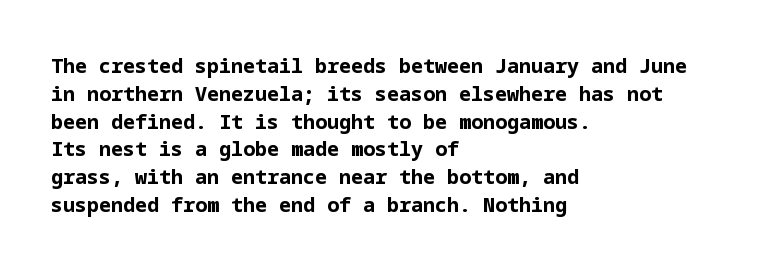
The image shows 20 px bold type, upright; set left-aligned, normal line spacing (1.39x), normal letter spacing, not underlined.
